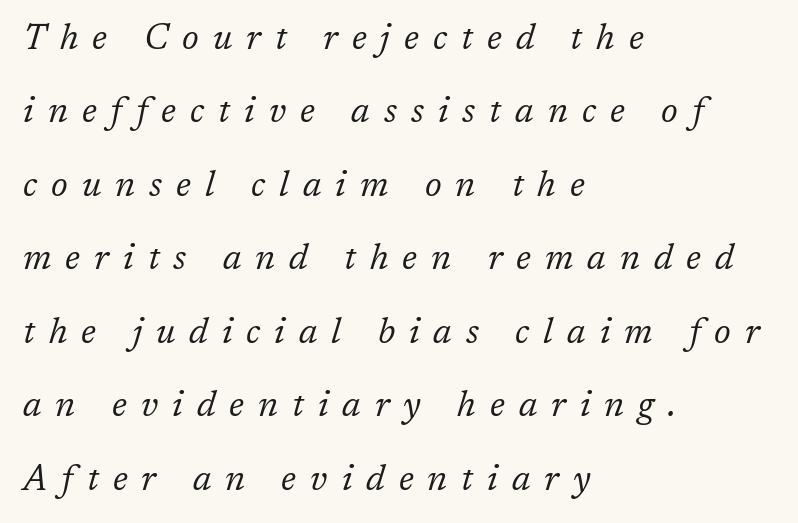
The image shows 35 px regular-weight serif type, italic (leaning right); set left-aligned, loose line spacing (2.1x), unusually wide letter spacing (+0.4 em), not underlined; low stroke contrast and a medium x-height.
